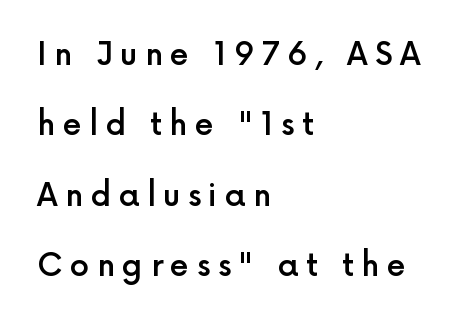
The image shows 31 px semibold sans-serif type, upright; set left-aligned, loose line spacing (2.27x), unusually wide letter spacing (+0.24 em), not underlined; a medium x-height.
